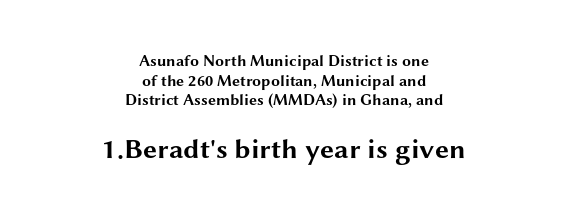
The image shows 28 px bold, wide sans-serif type, upright; set centered, line spacing 1.23x, normal letter spacing, not underlined; the second (bottom) block is 1.75x larger; medium stroke contrast and a medium x-height.
